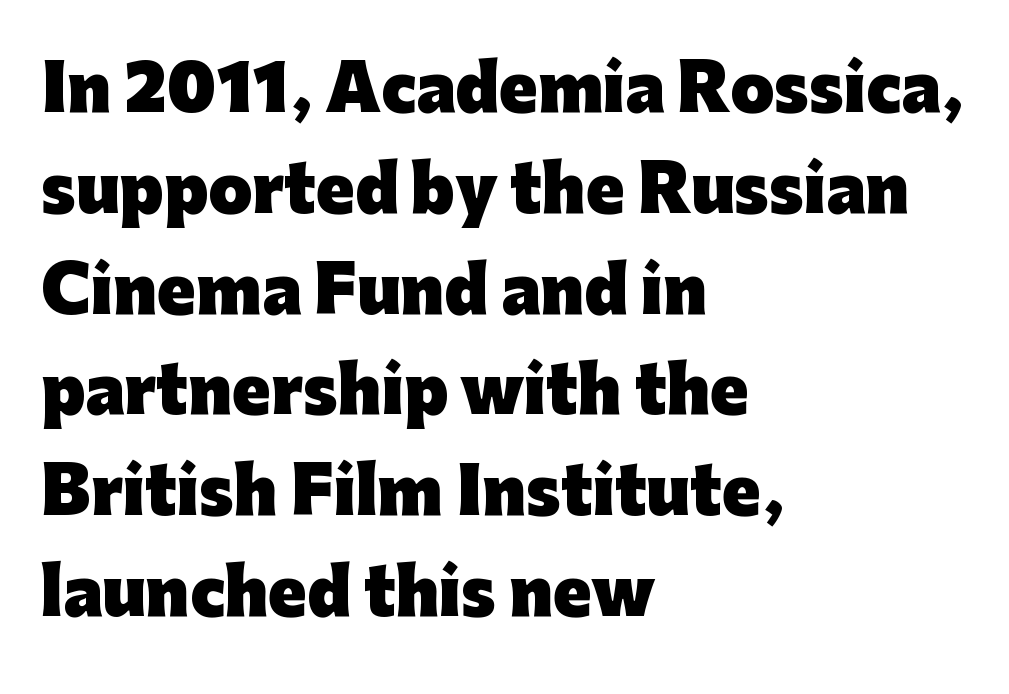
{"serif": "no", "italic": "no", "bold": "yes", "weight": "heavy", "width": "normal", "stroke_contrast": "low", "x_height": "medium", "monospaced": "no", "underline": "no", "align": "left", "line_spacing": "normal", "line_spacing_ratio": 1.6, "letter_spacing": "normal", "letter_spacing_em": 0.0, "glyph_px": 63}
